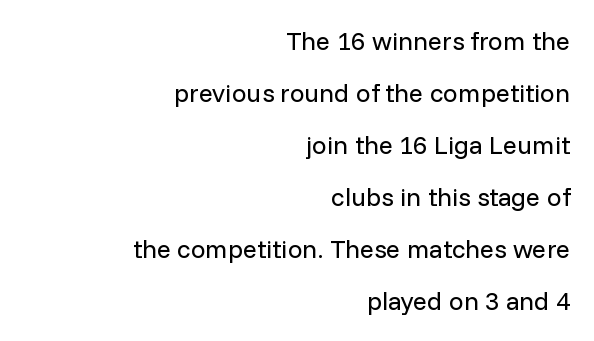
The lettering stays uniformly vertical, giving the passage a roman look. The compositor pushed each line to the right boundary. Each stroke keeps to a modest, everyday thickness or less. The gap between lines stays unmarked. Line spacing here is loose.
